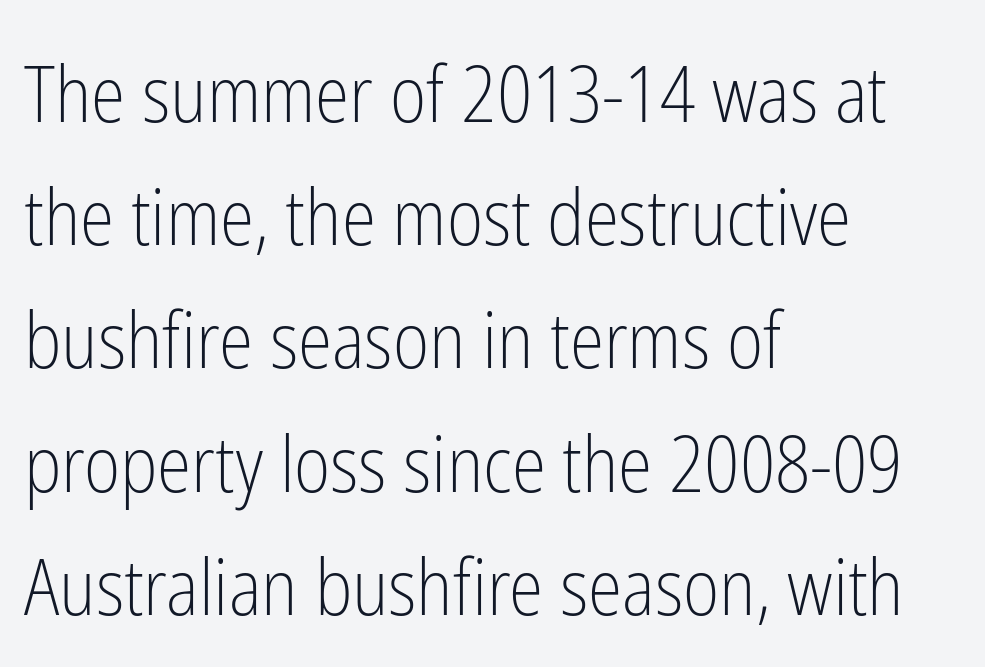
{"serif": "no", "italic": "no", "bold": "no", "weight": "light", "width": "condensed", "stroke_contrast": "low", "x_height": "medium", "monospaced": "no", "underline": "no", "align": "left", "line_spacing": "normal", "line_spacing_ratio": 1.58, "letter_spacing": "normal", "letter_spacing_em": 0.0, "glyph_px": 78}
